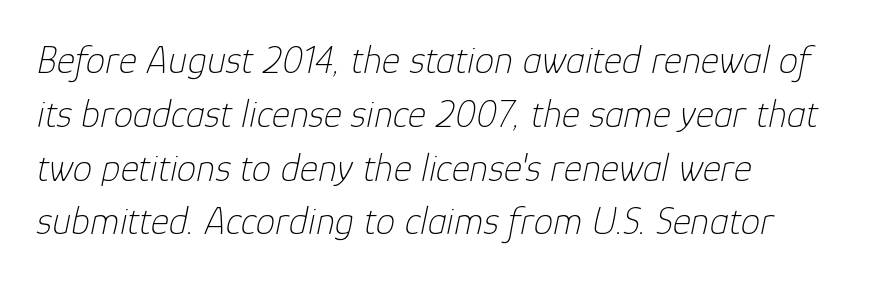
{"italic": "yes", "lean": "right", "slant_degrees": 12, "bold": "no", "weight": "thin", "width": "normal", "stroke_contrast": "low", "x_height": "medium", "monospaced": "no", "underline": "no", "align": "left", "line_spacing": "normal", "line_spacing_ratio": 1.38, "letter_spacing": "normal", "letter_spacing_em": 0.0, "glyph_px": 39}
